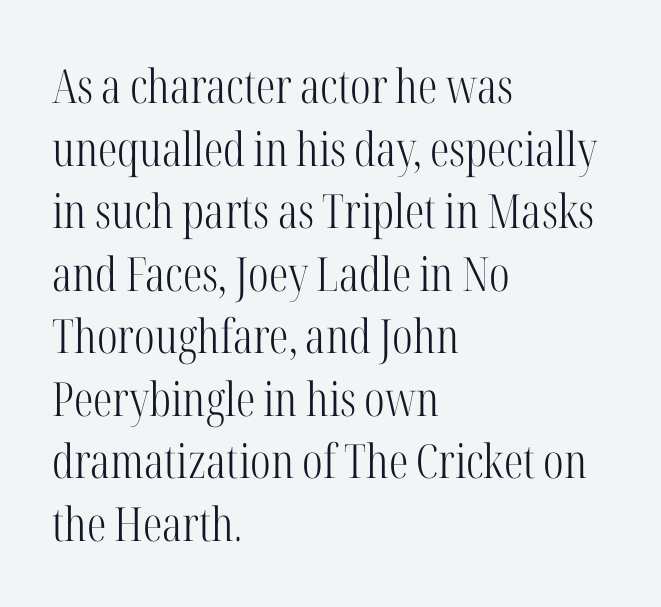
{"serif": "yes", "italic": "no", "bold": "no", "weight": "light", "width": "condensed", "stroke_contrast": "high", "x_height": "medium", "monospaced": "no", "underline": "no", "align": "left", "line_spacing": "normal", "line_spacing_ratio": 1.33, "letter_spacing": "normal", "letter_spacing_em": 0.0, "glyph_px": 47}
